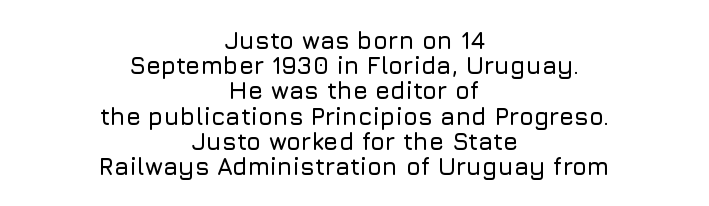
{"italic": "no", "underline": "no", "align": "center", "line_spacing": "tight", "line_spacing_ratio": 1.05, "letter_spacing": "normal", "letter_spacing_em": 0.0, "glyph_px": 24}
